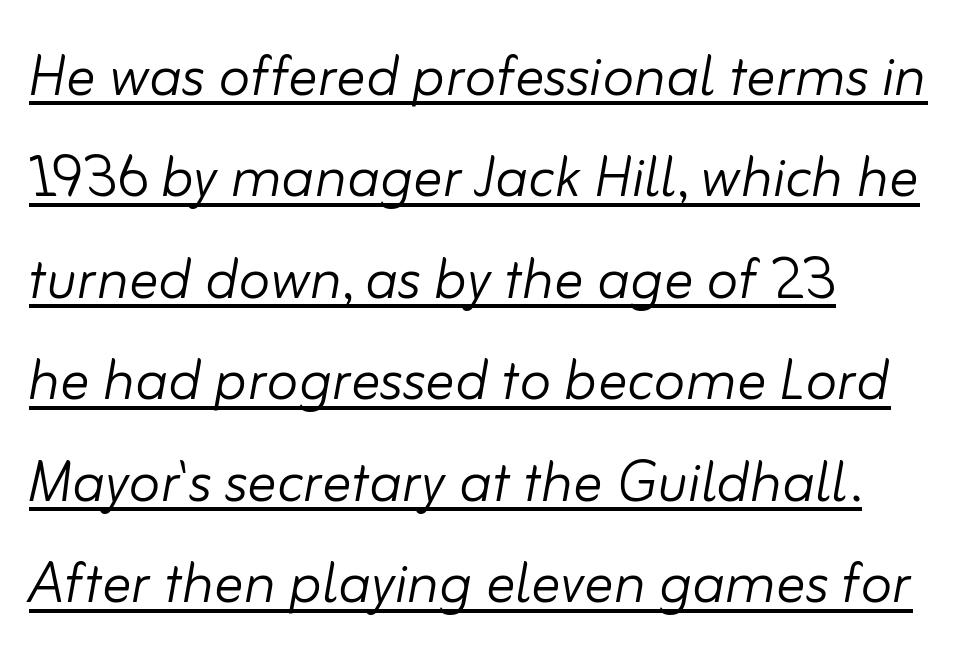
The image shows 73 px light type, italic (leaning right); set left-aligned, normal line spacing (1.39x), normal letter spacing, underlined; low stroke contrast and a small x-height.
